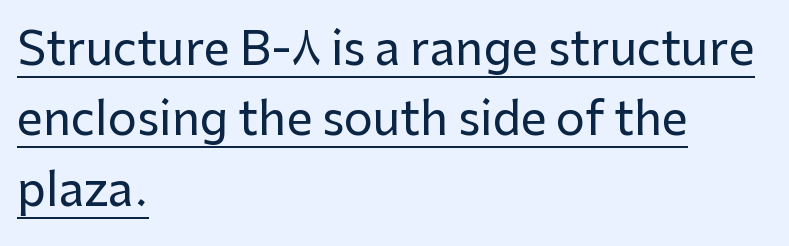
{"serif": "no", "italic": "no", "width": "normal", "stroke_contrast": "low", "x_height": "medium", "monospaced": "no", "underline": "yes", "align": "left", "line_spacing": "normal", "line_spacing_ratio": 1.53, "letter_spacing": "normal", "letter_spacing_em": 0.0, "glyph_px": 46}
